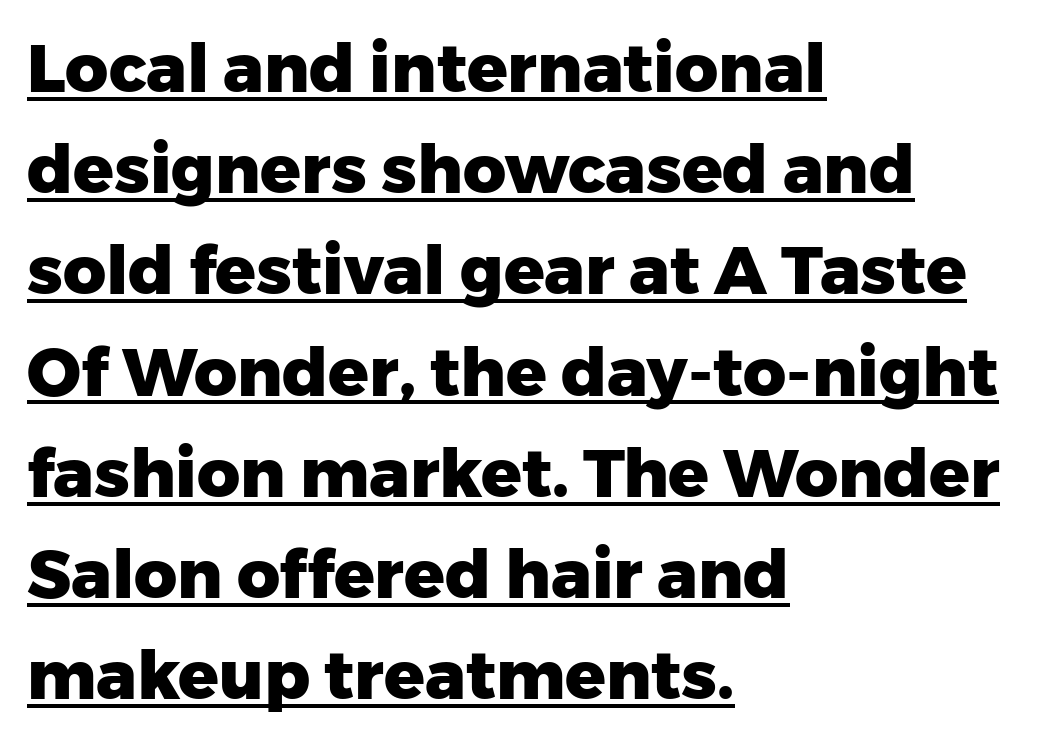
Does the copy run flush right? No — it runs flush left. The block of text has a typical density, with ordinary space between rows. Nope, no serifs anywhere on these letters. What stands out about the letter spacing? Nothing — it is the standard amount. Does the weight exceed regular? Yes, all the way to bold. Descenders here cross a horizontal rule under the line.
